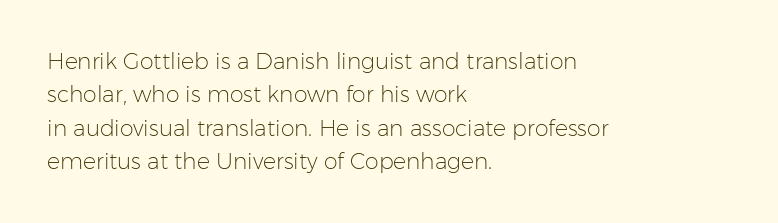
{"italic": "no", "bold": "no", "underline": "no", "align": "left", "line_spacing": "normal", "line_spacing_ratio": 1.52, "letter_spacing": "normal", "letter_spacing_em": 0.0, "glyph_px": 22}
